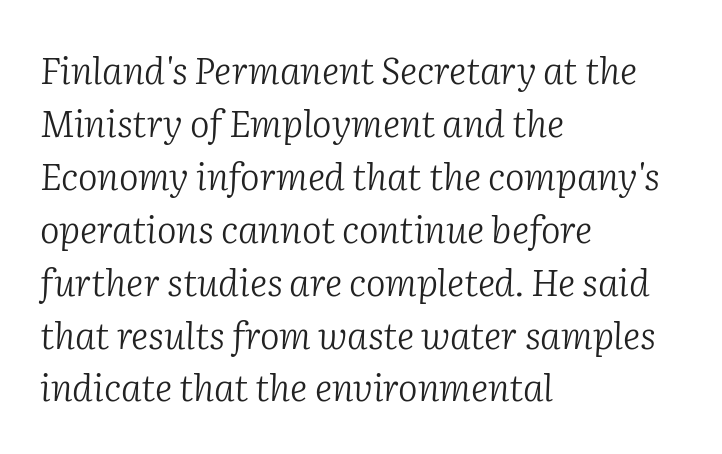
{"serif": "yes", "italic": "yes", "lean": "right", "slant_degrees": 2, "bold": "no", "weight": "light", "width": "normal", "stroke_contrast": "low", "x_height": "medium", "monospaced": "no", "underline": "no", "align": "left", "line_spacing": "normal", "line_spacing_ratio": 1.43, "letter_spacing": "normal", "letter_spacing_em": 0.0, "glyph_px": 37}
